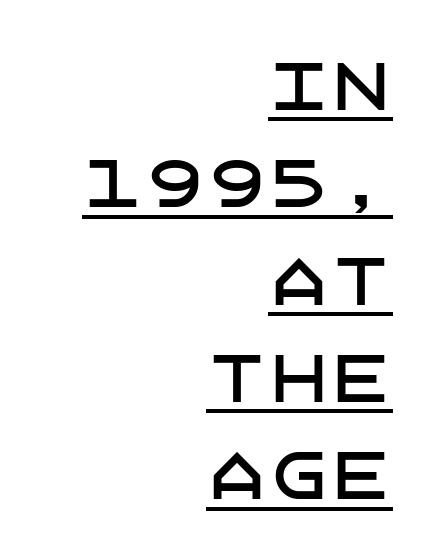
The image shows 62 px sans-serif type, upright; set right-aligned, normal line spacing (1.57x), normal letter spacing, underlined; low stroke contrast and a large x-height.
